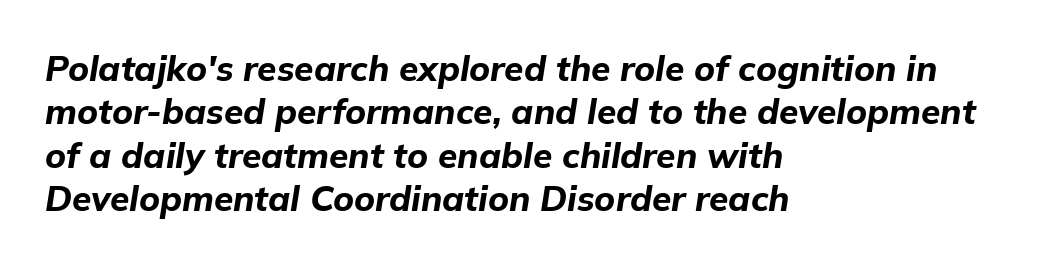
{"italic": "yes", "lean": "right", "slant_degrees": 9, "bold": "yes", "weight": "bold", "width": "normal", "stroke_contrast": "low", "x_height": "medium", "monospaced": "no", "underline": "no", "align": "left", "line_spacing_ratio": 1.24, "letter_spacing": "normal", "letter_spacing_em": 0.0, "glyph_px": 35}
